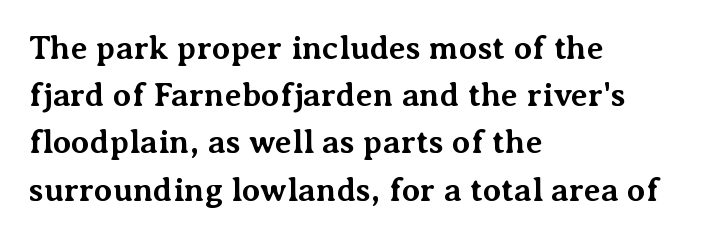
Q: Is the text bold? A: Yes.
Q: Is the text italic (slanted)? A: No, it is upright.
Q: Is the typeface a serif or a sans-serif typeface? A: Serif.
Q: Is the text underlined? A: No.
Q: How is the paragraph aligned? A: Left-aligned.
Q: Is the spacing between letters normal or unusually wide? A: Normal.
Q: Is the spacing between lines tight, normal or loose? A: Normal.
Q: Width (condensed, normal, or wide)? A: Normal.
Q: Stroke contrast? A: Medium.
Q: x-height? A: Medium.
Q: Monospaced? A: No.
